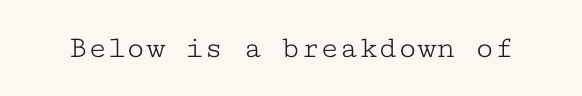
The gap between lines stays unmarked. Think of a typewriter: that constant character pitch is what you see here. A serif font was chosen for this passage. Quick note: not italic, upright. The passage shown has conventional tracking throughout.
